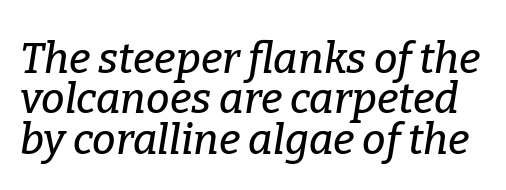
{"serif": "yes", "italic": "yes", "lean": "right", "slant_degrees": 9, "width": "normal", "stroke_contrast": "low", "x_height": "medium", "monospaced": "no", "underline": "no", "line_spacing": "tight", "line_spacing_ratio": 0.96, "letter_spacing": "normal", "letter_spacing_em": 0.0, "glyph_px": 42}
